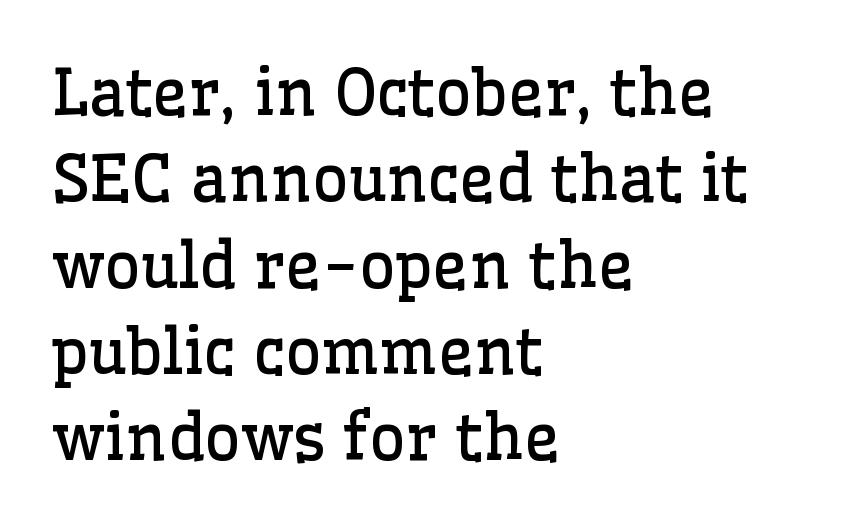
Each line starts at the same left margin while the right side varies. A typesetter would label this face a serif. No letter is thick-stroked: the sample isn't bold. The face used here is rendered with its standard letterfit. This block has exactly the height ordinary leading produces.
